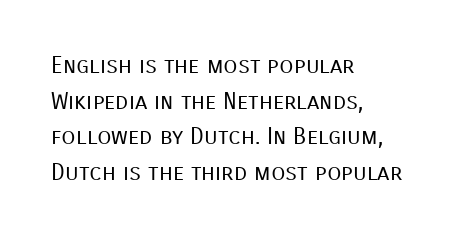
Baseline-to-baseline distance is the conventional proportion of letter height. The passage is arranged the way most books set body copy — flush left. The glyphs are unaccompanied by any horizontal stroke below them. The gaps between neighbouring characters are ordinary and unremarkable.
